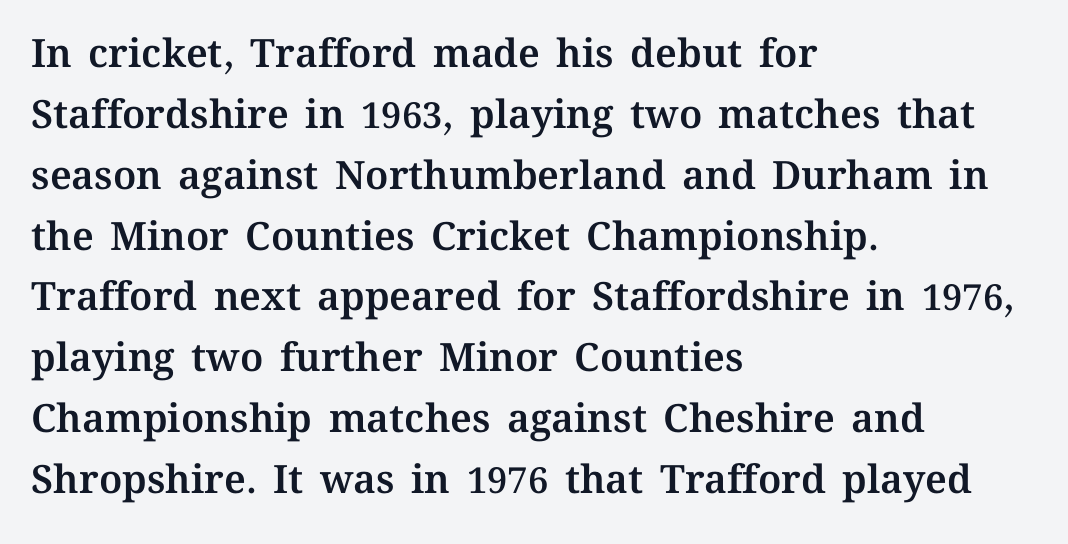
Q: Is the text italic (slanted)? A: No, it is upright.
Q: Is the text underlined? A: No.
Q: How is the paragraph aligned? A: Left-aligned.
Q: Is the spacing between letters normal or unusually wide? A: Normal.
Q: Is the spacing between lines tight, normal or loose? A: Normal.
Q: Width (condensed, normal, or wide)? A: Normal.
Q: Stroke contrast? A: Medium.
Q: x-height? A: Medium.
Q: Monospaced? A: No.
